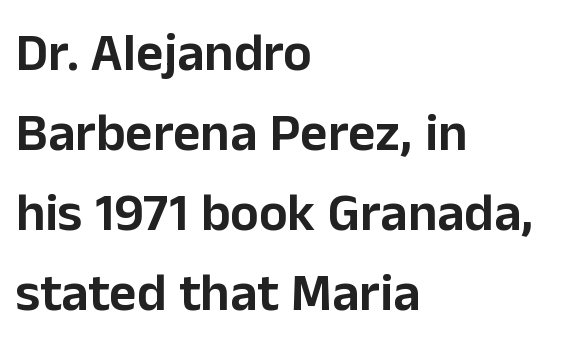
{"serif": "no", "italic": "no", "width": "normal", "stroke_contrast": "low", "x_height": "medium", "monospaced": "no", "underline": "no", "align": "left", "line_spacing": "normal", "line_spacing_ratio": 1.51, "letter_spacing": "normal", "letter_spacing_em": 0.0, "glyph_px": 53}
